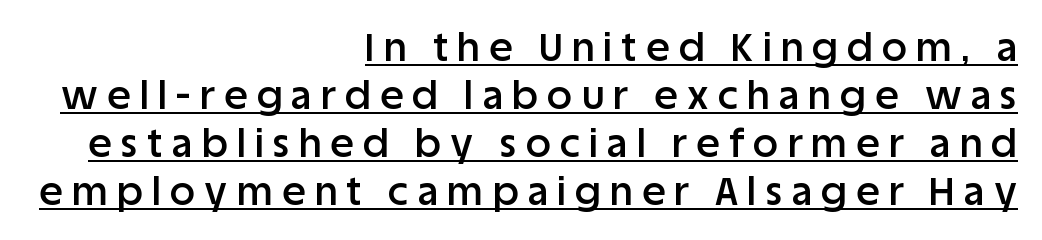
The image shows 39 px semibold sans-serif type, upright; set right-aligned, line spacing 1.23x, unusually wide letter spacing (+0.24 em), underlined; low stroke contrast and a large x-height.
